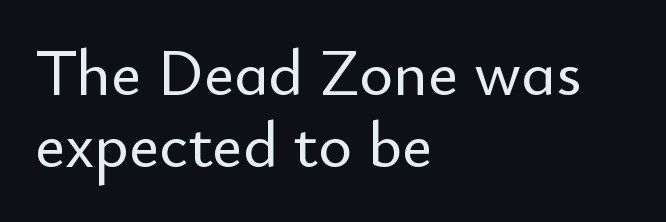
{"serif": "no", "italic": "no", "width": "normal", "stroke_contrast": "low", "x_height": "small", "monospaced": "no", "underline": "no", "align": "left", "line_spacing": "tight", "line_spacing_ratio": 1.11, "letter_spacing": "normal", "letter_spacing_em": 0.0, "glyph_px": 65}
